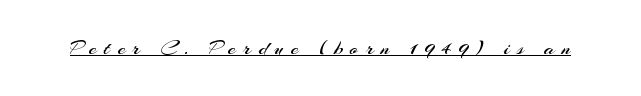
The image shows 22 px text type; set unusually wide letter spacing (+0.33 em), underlined.
